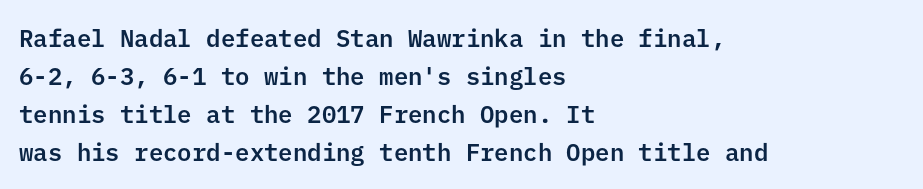
The image shows 24 px text type, upright; set left-aligned, normal line spacing (1.59x), normal letter spacing, not underlined.
